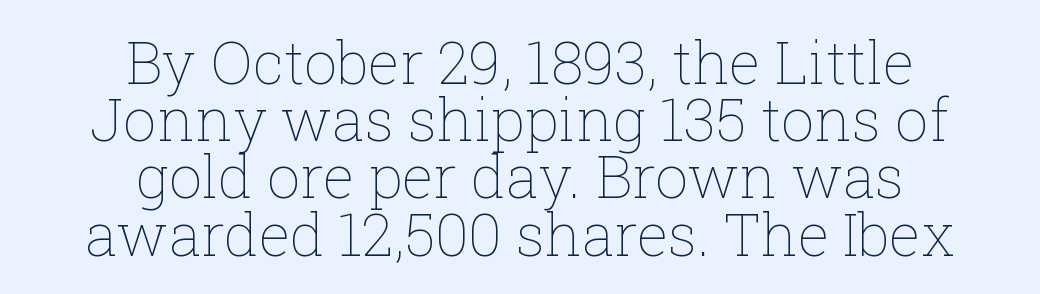
{"italic": "no", "bold": "no", "weight": "thin", "width": "normal", "stroke_contrast": "low", "x_height": "medium", "monospaced": "no", "underline": "no", "align": "center", "line_spacing": "tight", "line_spacing_ratio": 0.97, "letter_spacing": "normal", "letter_spacing_em": 0.0, "glyph_px": 59}
